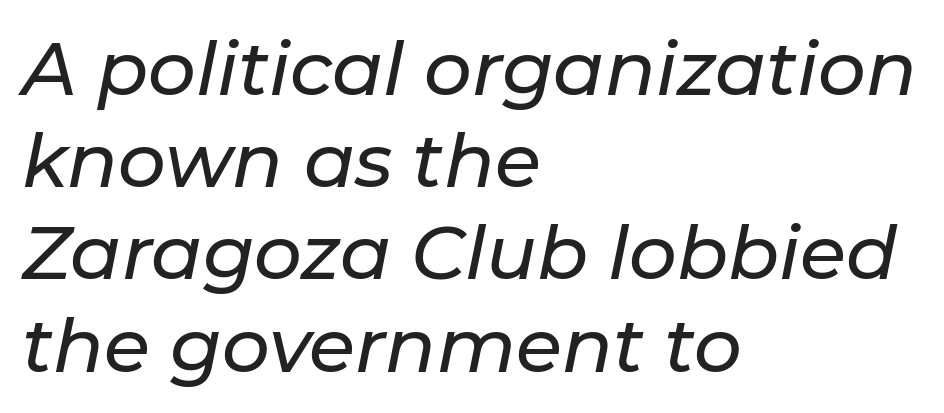
The strip under each line holds only bare page. Spacing verdict: proportional, widths tailored to each character. Which margin do the lines hug? The left one — the right edge is uneven. The gaps between neighbouring characters are ordinary and unremarkable. The font's italic variant was chosen for this text.
